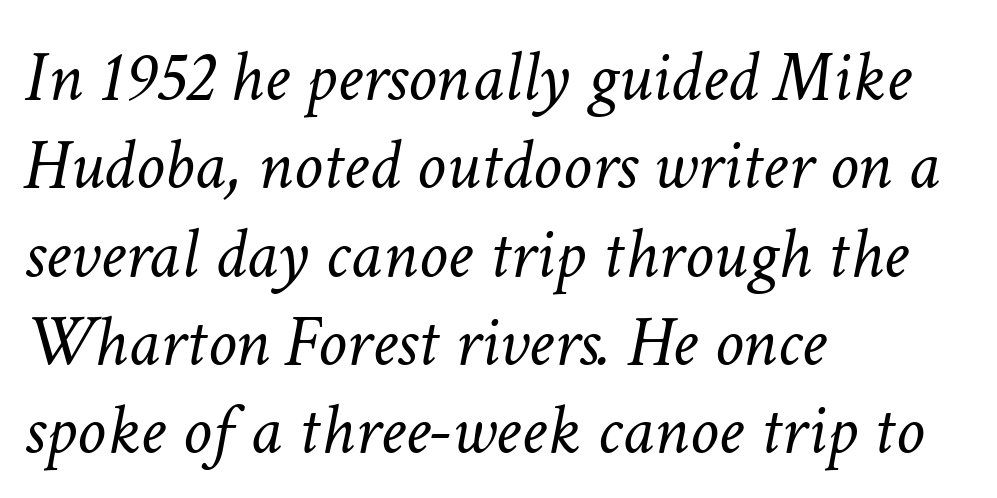
The image shows 73 px light type, italic (leaning right); set left-aligned, line spacing 1.21x, normal letter spacing, not underlined; low stroke contrast and a medium x-height.
